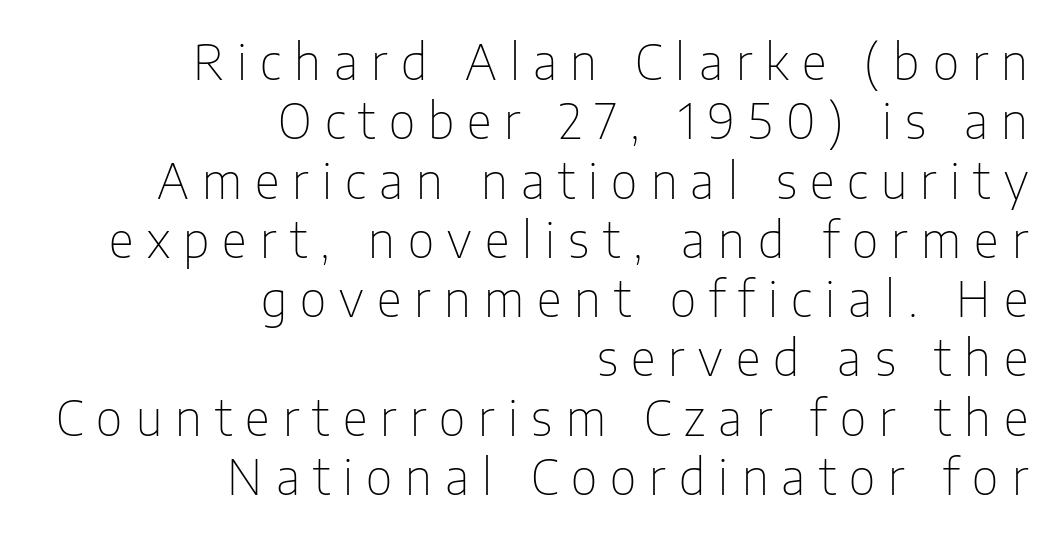
{"serif": "no", "italic": "no", "bold": "no", "weight": "thin", "width": "condensed", "stroke_contrast": "low", "x_height": "medium", "monospaced": "no", "underline": "no", "align": "right", "line_spacing_ratio": 1.21, "letter_spacing": "wide", "letter_spacing_em": 0.27, "glyph_px": 49}
